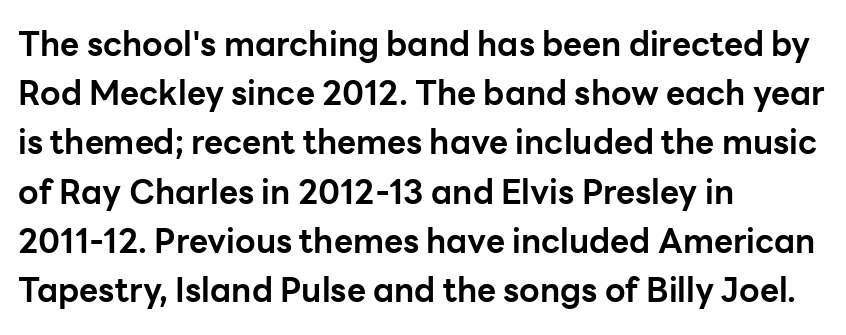
The image shows 33 px bold sans-serif type, upright; set left-aligned, normal line spacing (1.49x), normal letter spacing, not underlined; low stroke contrast and a medium x-height.
